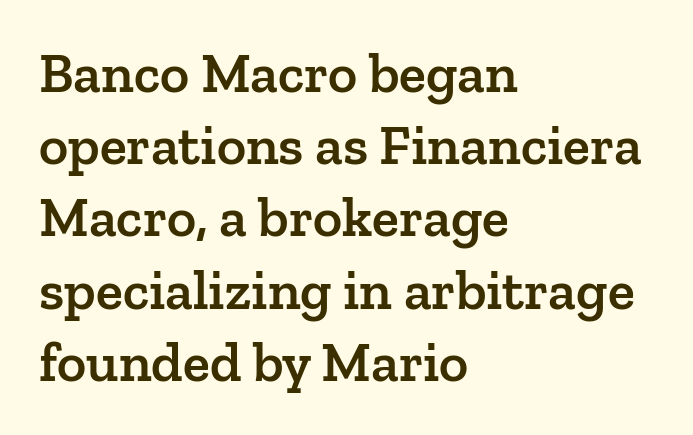
{"serif": "yes", "italic": "no", "bold": "semi", "weight": "semibold", "width": "normal", "stroke_contrast": "low", "x_height": "medium", "monospaced": "no", "underline": "no", "align": "left", "line_spacing": "normal", "line_spacing_ratio": 1.29, "letter_spacing": "normal", "letter_spacing_em": 0.0, "glyph_px": 56}
